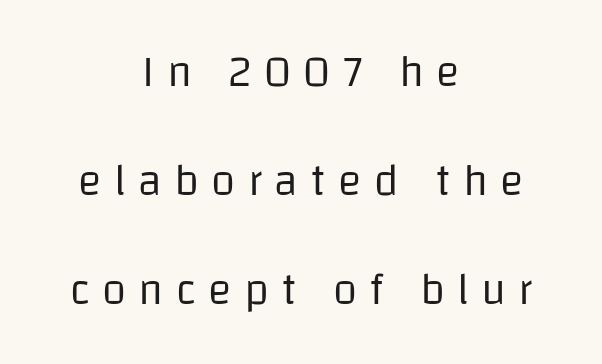
Q: Is the text bold? A: No.
Q: Is the text italic (slanted)? A: No, it is upright.
Q: Is the typeface a serif or a sans-serif typeface? A: Sans-serif.
Q: Is the text underlined? A: No.
Q: How is the paragraph aligned? A: Centered.
Q: Is the spacing between letters normal or unusually wide? A: Unusually wide.
Q: Is the spacing between lines tight, normal or loose? A: Loose.
Q: Width (condensed, normal, or wide)? A: Normal.
Q: Stroke contrast? A: Low.
Q: x-height? A: Large.
Q: Monospaced? A: No.
